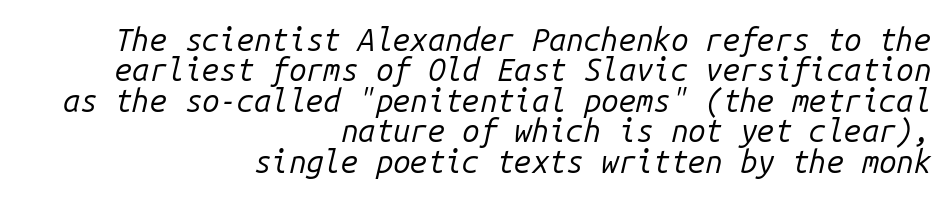
Spacing between characters is what you'd get straight out of the box. Compared with typical paragraphs, the rows here are closer together. The typesetter chose a ragged-left arrangement here. This sample uses an oblique cut, with every glyph tilted off the vertical. The string is rendered with underlining switched off. Is this a heavy cut? Hardly; it is regular or lighter.
